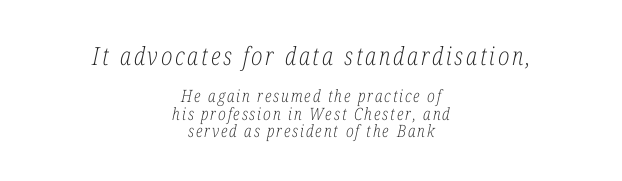
{"italic": "yes", "lean": "right", "slant_degrees": 12, "bold": "no", "underline": "no", "align": "center", "line_spacing": "tight", "line_spacing_ratio": 1.02, "larger_block": "first", "size_ratio": 1.47, "glyph_px": 25}
